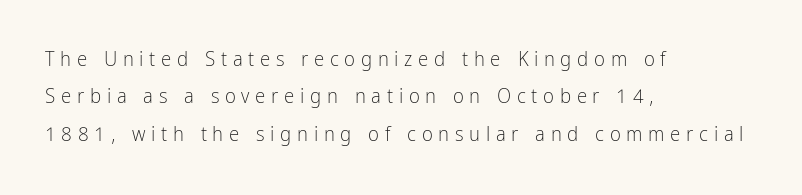
The image shows 21 px text type, upright; set left-aligned, line spacing 1.78x, unusually wide letter spacing (+0.27 em), not underlined.
